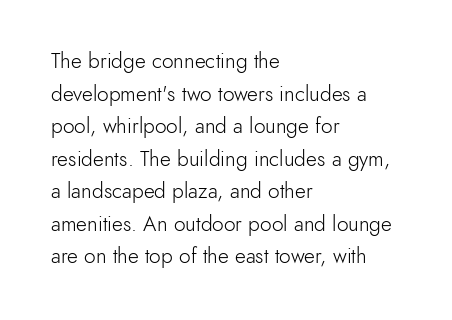
{"italic": "no", "bold": "no", "underline": "no", "align": "left", "line_spacing": "normal", "line_spacing_ratio": 1.55, "letter_spacing": "normal", "letter_spacing_em": 0.0, "glyph_px": 21}
